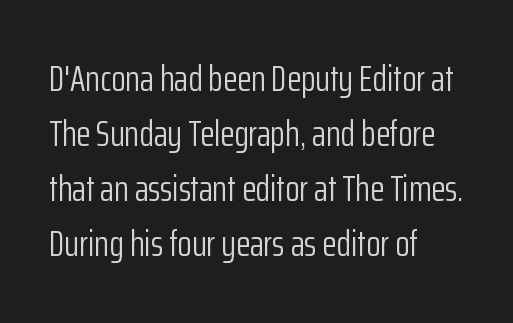
A typesetter would call this leading conventional body-copy spacing. Looks like regular typesetting: each glyph gets only the width it needs. On a weight scale, this lands at 450 or below. Every row of glyphs begins at an identical x-position on the left. Between one letter and the next there's only the usual sliver of space. A roman cut, with each character standing at attention.
